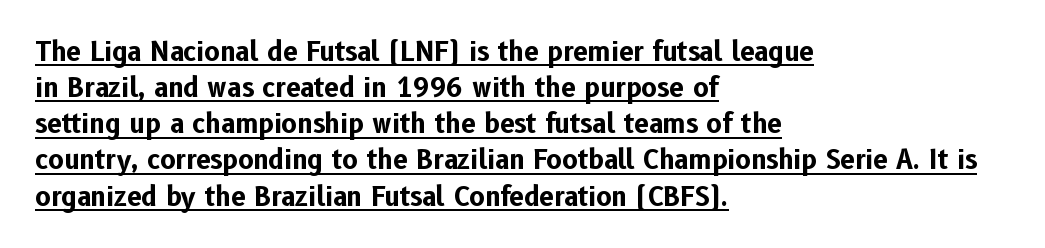
Observe the ordinary spacing: letters are neighbours, not strangers. Vertically, the passage feels balanced, rows spaced as you'd expect. Decoration check: the copy is underlined. The text block is weighted toward the left margin, trailing off unevenly rightward. Summary of weight: heavy, a full bold.
